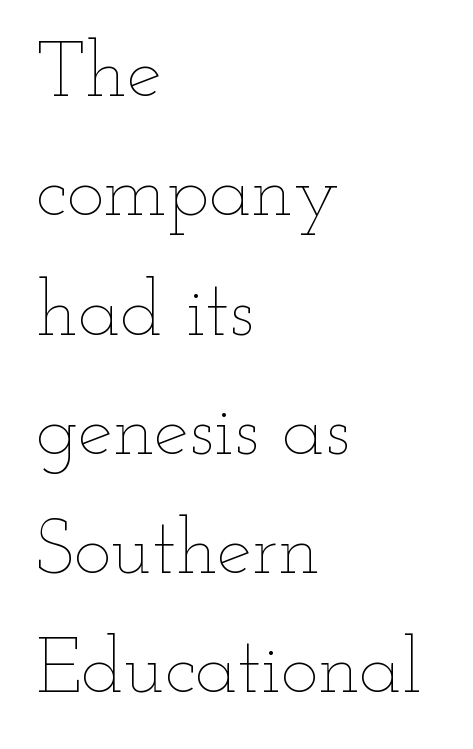
{"italic": "no", "bold": "no", "weight": "thin", "width": "wide", "stroke_contrast": "low", "x_height": "small", "monospaced": "no", "underline": "no", "align": "left", "line_spacing": "normal", "line_spacing_ratio": 1.51, "letter_spacing": "normal", "letter_spacing_em": 0.0, "glyph_px": 79}
